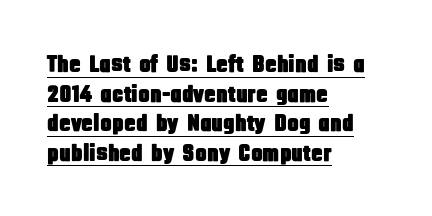
Posture: vertical. Quick note: underline on. The passage shown has conventional tracking throughout. Layout note: lines flush left.
